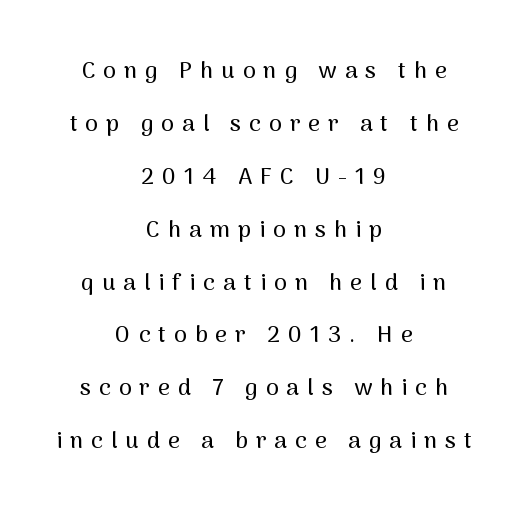
Q: Is the text italic (slanted)? A: No, it is upright.
Q: Is the text underlined? A: No.
Q: How is the paragraph aligned? A: Centered.
Q: Is the spacing between letters normal or unusually wide? A: Unusually wide.
Q: Is the spacing between lines tight, normal or loose? A: Loose.
